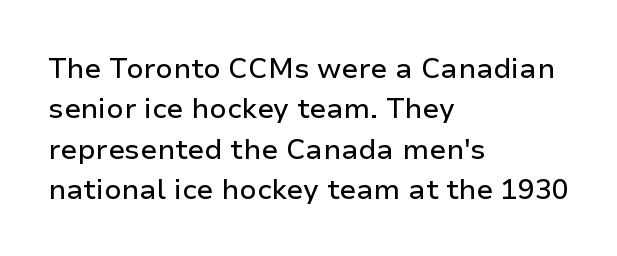
Q: Is the text italic (slanted)? A: No, it is upright.
Q: Is the typeface a serif or a sans-serif typeface? A: Sans-serif.
Q: Is the text underlined? A: No.
Q: How is the paragraph aligned? A: Left-aligned.
Q: Is the spacing between letters normal or unusually wide? A: Normal.
Q: Is the spacing between lines tight, normal or loose? A: Normal.
Q: Width (condensed, normal, or wide)? A: Normal.
Q: Stroke contrast? A: Low.
Q: x-height? A: Medium.
Q: Monospaced? A: No.
